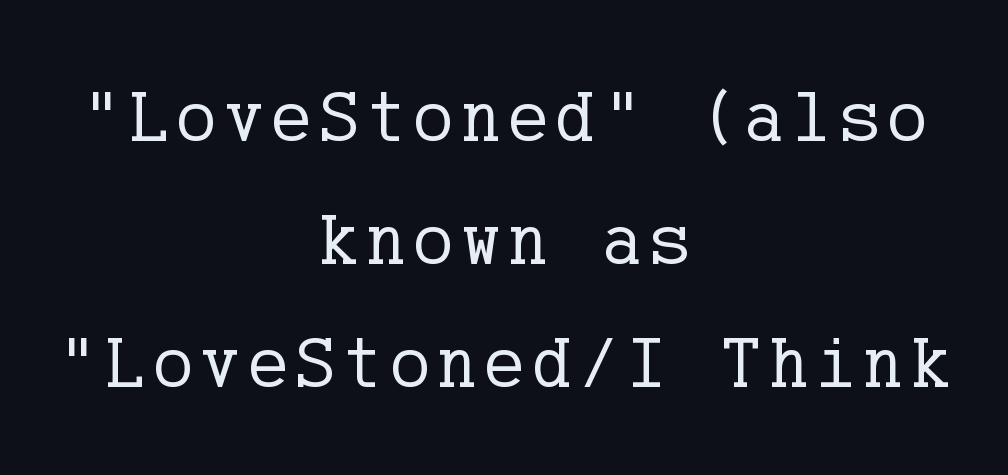
Q: Is the text bold? A: No.
Q: Is the text italic (slanted)? A: No, it is upright.
Q: Is the typeface a serif or a sans-serif typeface? A: Serif.
Q: Is the text underlined? A: No.
Q: How is the paragraph aligned? A: Centered.
Q: Is the spacing between lines tight, normal or loose? A: Normal.
Q: Width (condensed, normal, or wide)? A: Normal.
Q: Stroke contrast? A: Low.
Q: x-height? A: Medium.
